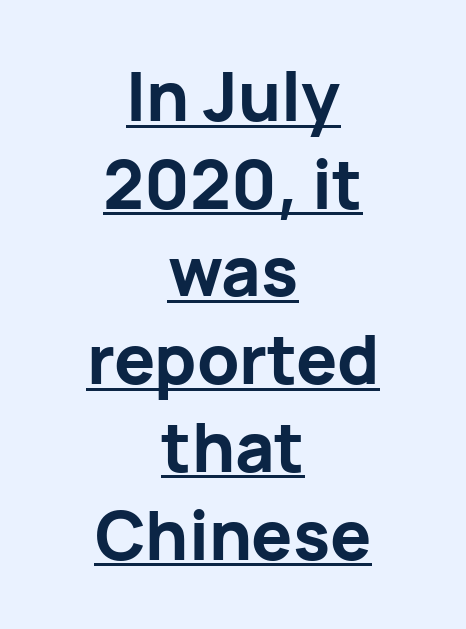
Q: Is the text bold? A: Yes.
Q: Is the text italic (slanted)? A: No, it is upright.
Q: Is the typeface a serif or a sans-serif typeface? A: Sans-serif.
Q: Is the text underlined? A: Yes.
Q: How is the paragraph aligned? A: Centered.
Q: Is the spacing between letters normal or unusually wide? A: Normal.
Q: Is the spacing between lines tight, normal or loose? A: Normal.
Q: Width (condensed, normal, or wide)? A: Normal.
Q: Stroke contrast? A: Low.
Q: x-height? A: Medium.
Q: Monospaced? A: No.
